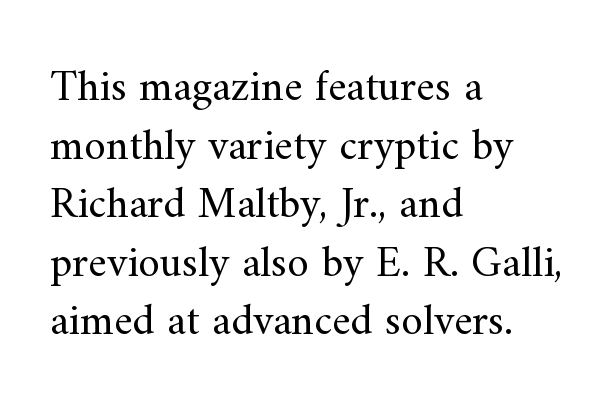
Between one letter and the next there's only the usual sliver of space. Clear beneath every line of the passage. Type style note: has serifs. Unlike italic type, these characters show no tilt at all.
